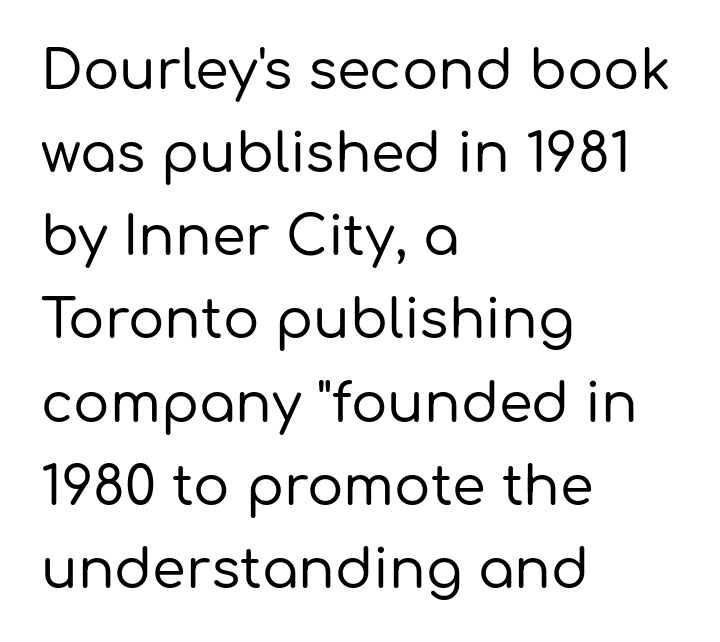
The image shows 54 px sans-serif type, upright; set left-aligned, normal line spacing (1.54x), normal letter spacing, not underlined; low stroke contrast and a medium x-height.
